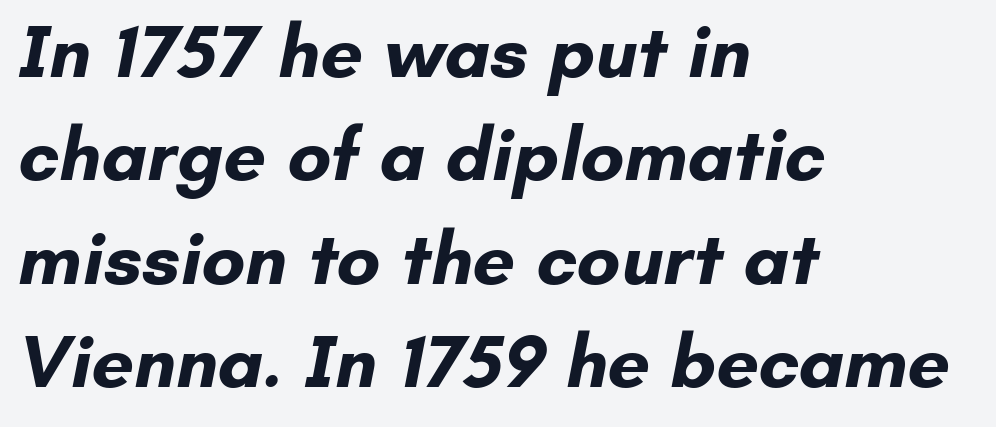
Do the characters align in a grid? No, the font is proportional. Summary of weight: heavy, a full bold. Reading down the column, the eye jumps a familiar distance to each next line. You can tell from the bare stems that sans-serif type was used. The paragraph shown leans on its left margin. Glyph-to-glyph distance matches everyday printed text.
